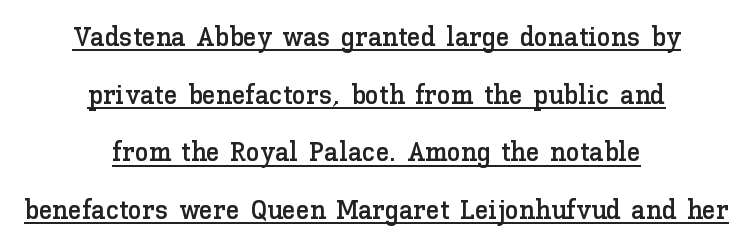
Letter spacing: default. The rendering uses natural spacing where letterforms have individual widths. Has an underline been added? It has. The lines are spread far apart with generous leading. One-word summary of the alignment: center. The typography opts for an upright posture over an oblique one.
